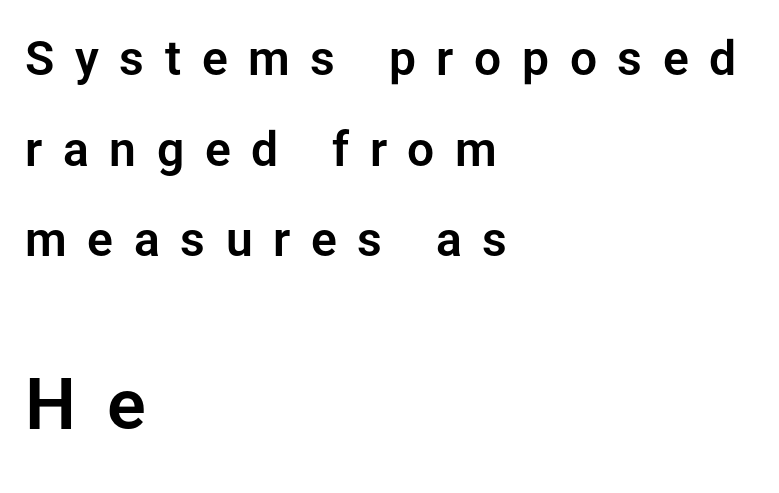
The image shows 72 px sans-serif type, upright; set left-aligned, line spacing 1.89x, unusually wide letter spacing (+0.43 em), not underlined; the second (bottom) block is 1.5x larger; low stroke contrast and a medium x-height.
